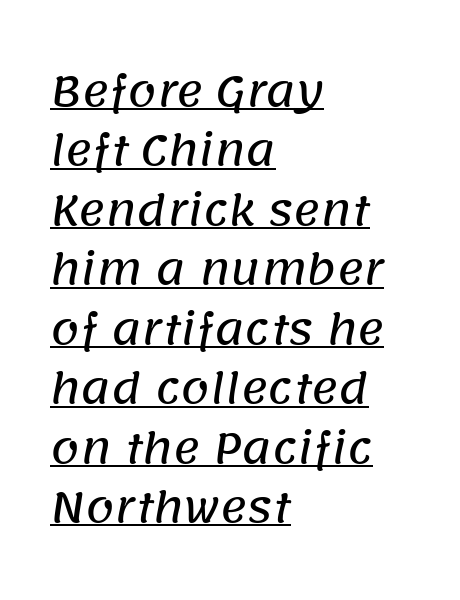
Nothing unusual about the tracking: characters are spaced as the font intends. Leading matches the norm, producing a regular column. Underlined type. The passage shown is typeset with a sans-serif family. These lines stack with their left ends in a neat column.
